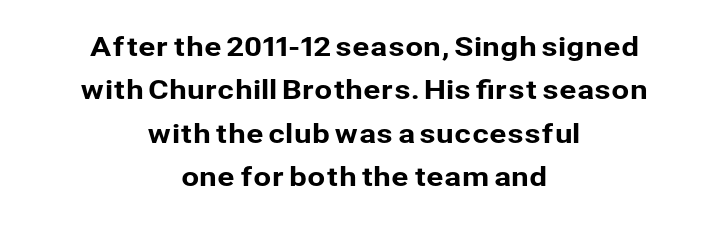
Type without underlining. The passage shown has conventional tracking throughout. If you measured baseline to baseline, you'd find a middling distance. The paragraph has two soft edges and a firm central axis. Unlike italic type, these characters show no tilt at all.
